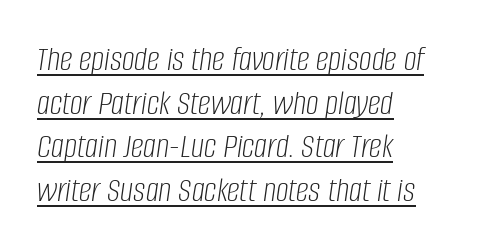
Q: Is the text bold? A: No.
Q: Is the text italic (slanted)? A: Yes, it leans right by about 8 degrees.
Q: Is the text underlined? A: Yes.
Q: How is the paragraph aligned? A: Left-aligned.
Q: Is the spacing between letters normal or unusually wide? A: Normal.
Q: Width (condensed, normal, or wide)? A: Condensed.
Q: Stroke contrast? A: Low.
Q: x-height? A: Large.
Q: Monospaced? A: No.
